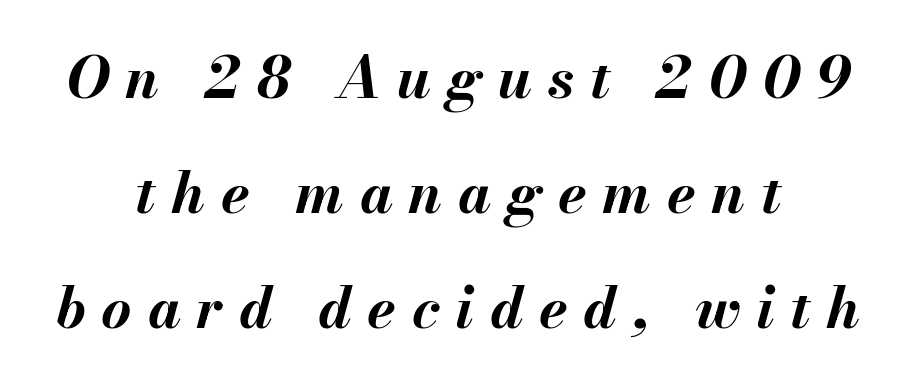
The face used here has the dense, thick strokes of a bold. Letters rest on an invisible, unmarked baseline. Is the type slanted? Yes — the strokes lean at a clear angle. In terms of letterspacing, this is a distinctly airy, spread setting. In terms of leading, this rendering errs on the spacious side. Think of a printed novel: that variable character pitch is what you see here.
